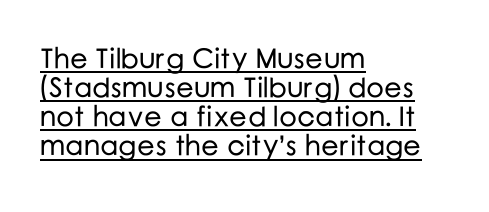
Q: Is the text italic (slanted)? A: No, it is upright.
Q: Is the typeface a serif or a sans-serif typeface? A: Sans-serif.
Q: Is the text underlined? A: Yes.
Q: How is the paragraph aligned? A: Left-aligned.
Q: Is the spacing between letters normal or unusually wide? A: Normal.
Q: Is the spacing between lines tight, normal or loose? A: Tight.
Q: Width (condensed, normal, or wide)? A: Normal.
Q: Stroke contrast? A: Low.
Q: x-height? A: Medium.
Q: Monospaced? A: No.
